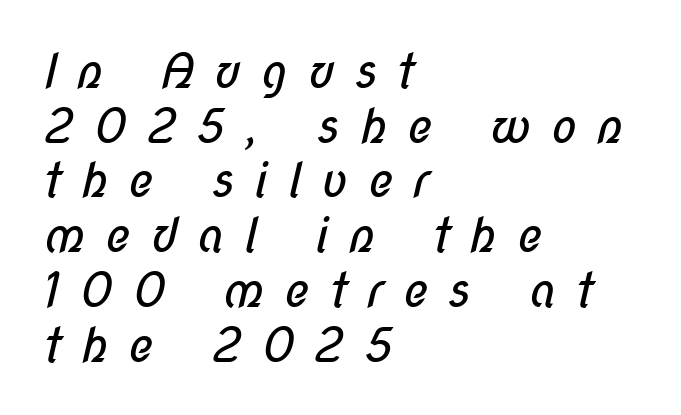
The image shows 48 px regular-weight, condensed sans-serif type; set left-aligned, tight line spacing (1.14x), unusually wide letter spacing (+0.4 em), not underlined; low stroke contrast and a medium x-height.
